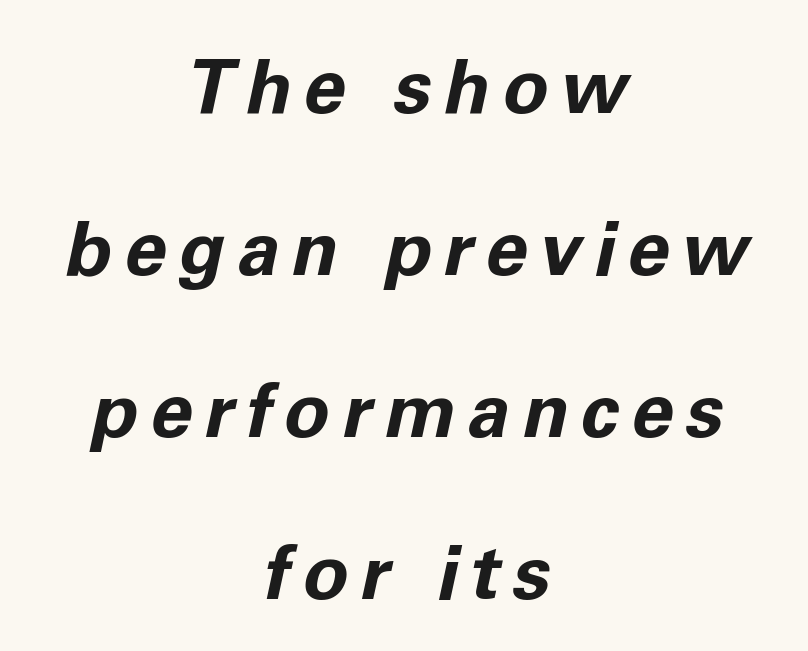
{"italic": "yes", "lean": "right", "slant_degrees": 11, "bold": "yes", "weight": "bold", "width": "normal", "stroke_contrast": "low", "x_height": "medium", "monospaced": "no", "underline": "no", "align": "center", "line_spacing": "loose", "line_spacing_ratio": 2.13, "glyph_px": 76}
